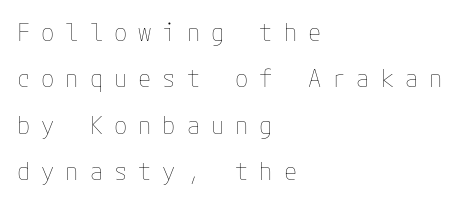
{"italic": "no", "bold": "no", "underline": "no", "align": "left", "line_spacing": "loose", "line_spacing_ratio": 1.93, "letter_spacing": "wide", "letter_spacing_em": 0.46, "glyph_px": 24}
